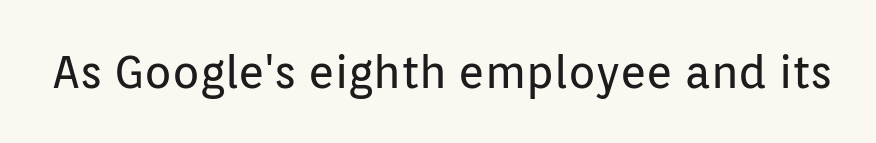
Look at the tracking — it's just the regular setting, nothing added. To sum up the face: it is a sans, with no serifs. Varying glyph widths throughout — classic text-font behaviour. Weight class: somewhere from thin through regular. Lines of text with bare space underneath.
